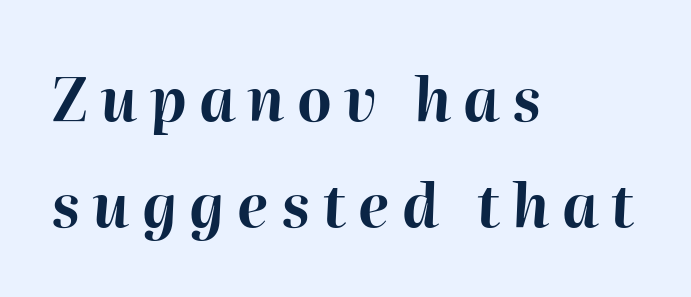
Every character sits at an angle, as italics do. Check under the words: just untouched page. Spacing between characters has been opened up far beyond the box default. Thick stems and heavy bowls — unmistakably bold.
